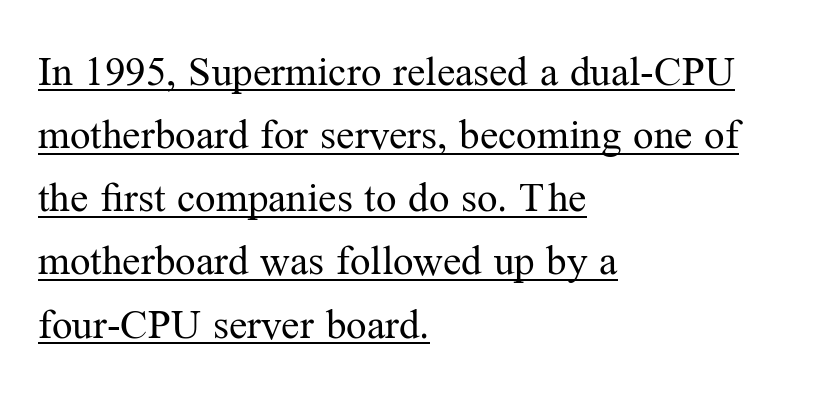
The image shows 41 px regular-weight serif type, upright; set left-aligned, normal line spacing (1.54x), normal letter spacing, underlined; medium stroke contrast and a medium x-height.
